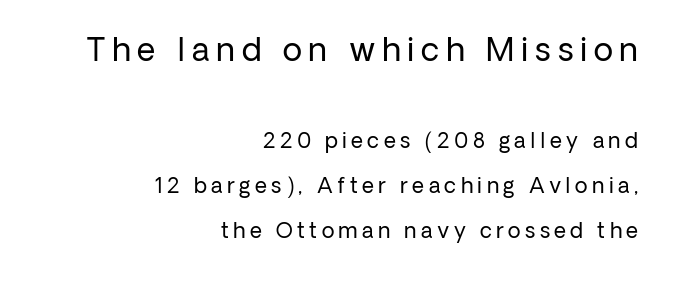
{"serif": "no", "italic": "no", "bold": "no", "weight": "regular", "width": "normal", "stroke_contrast": "low", "x_height": "medium", "monospaced": "no", "underline": "no", "align": "right", "line_spacing": "loose", "line_spacing_ratio": 2.16, "letter_spacing": "wide", "letter_spacing_em": 0.21, "larger_block": "first", "size_ratio": 1.52, "glyph_px": 32}
